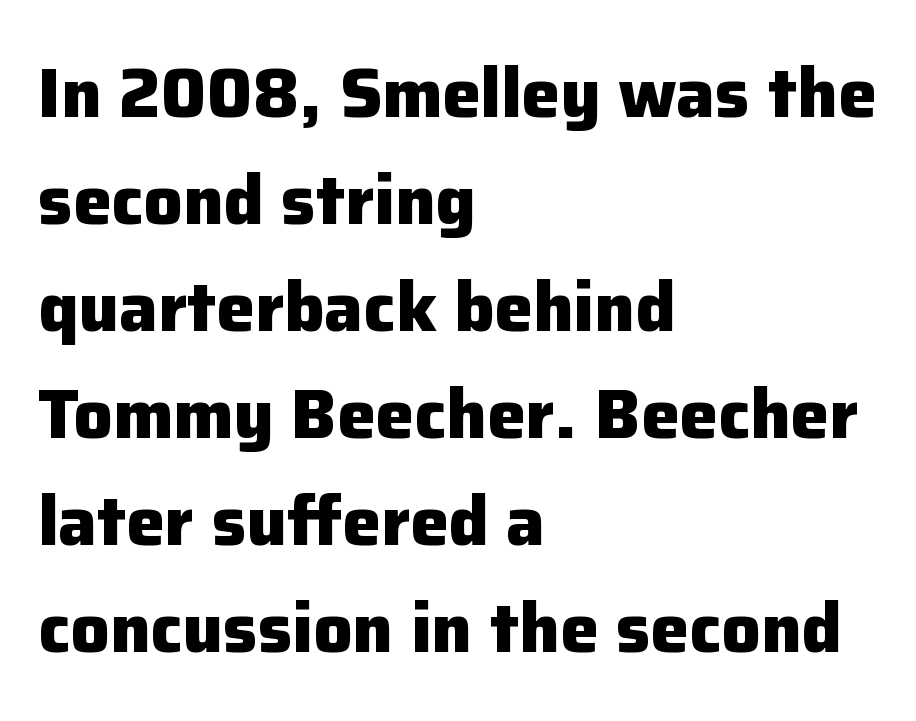
Q: Is the text bold? A: Yes.
Q: Is the text italic (slanted)? A: No, it is upright.
Q: Is the typeface a serif or a sans-serif typeface? A: Sans-serif.
Q: Is the text underlined? A: No.
Q: How is the paragraph aligned? A: Left-aligned.
Q: Is the spacing between letters normal or unusually wide? A: Normal.
Q: Is the spacing between lines tight, normal or loose? A: Normal.
Q: Width (condensed, normal, or wide)? A: Normal.
Q: Stroke contrast? A: Low.
Q: x-height? A: Medium.
Q: Monospaced? A: No.
